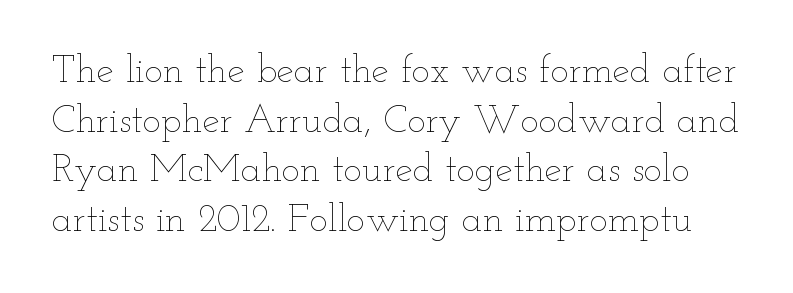
Q: Is the text bold? A: No.
Q: Is the text italic (slanted)? A: No, it is upright.
Q: Is the text underlined? A: No.
Q: Is the spacing between letters normal or unusually wide? A: Normal.
Q: Is the spacing between lines tight, normal or loose? A: Normal.
Q: Width (condensed, normal, or wide)? A: Wide.
Q: Stroke contrast? A: Low.
Q: x-height? A: Small.
Q: Monospaced? A: No.
